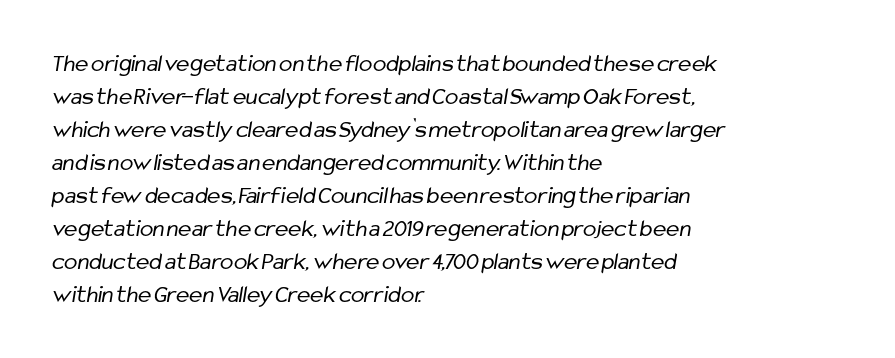
Q: Is the text bold? A: No.
Q: Is the text underlined? A: No.
Q: How is the paragraph aligned? A: Left-aligned.
Q: Is the spacing between letters normal or unusually wide? A: Normal.
Q: Is the spacing between lines tight, normal or loose? A: Normal.
